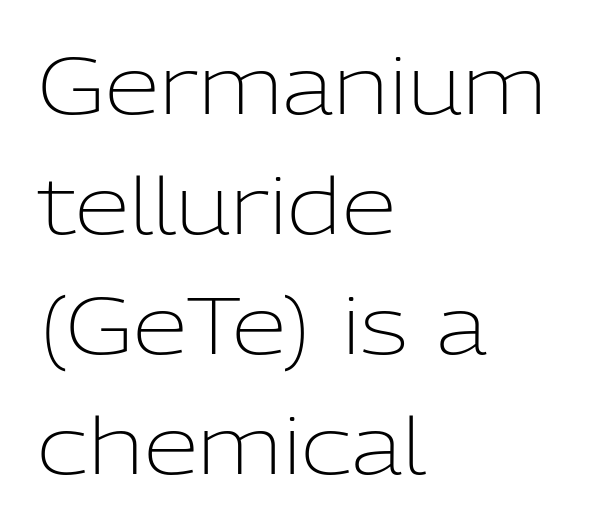
Q: Is the text bold? A: No.
Q: Is the text italic (slanted)? A: No, it is upright.
Q: Is the typeface a serif or a sans-serif typeface? A: Sans-serif.
Q: Is the text underlined? A: No.
Q: How is the paragraph aligned? A: Left-aligned.
Q: Is the spacing between letters normal or unusually wide? A: Normal.
Q: Is the spacing between lines tight, normal or loose? A: Normal.
Q: Width (condensed, normal, or wide)? A: Normal.
Q: Stroke contrast? A: Low.
Q: x-height? A: Medium.
Q: Monospaced? A: No.
